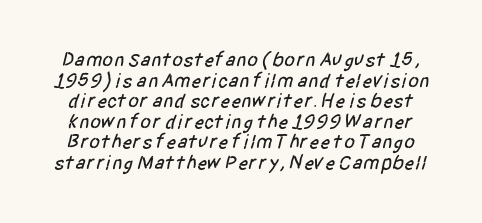
Q: Is the text underlined? A: No.
Q: Is the spacing between letters normal or unusually wide? A: Normal.
Q: Is the spacing between lines tight, normal or loose? A: Tight.
